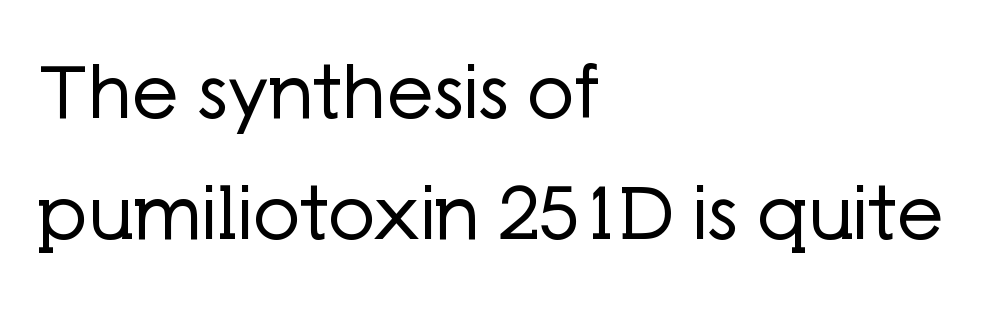
The type sits square on the baseline with zero lean. I'd call this a sans setting — the letters go barefoot. The rendering uses natural spacing where letterforms have individual widths. Whoever set this chose a conventional vertical rhythm. No chunkiness to these letters — they're not bold.
